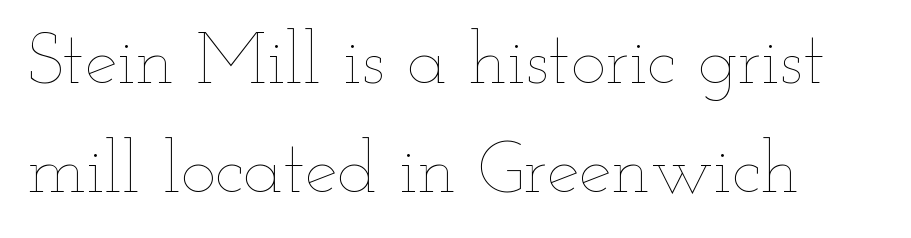
The face used here is proportionally spaced, like ordinary book or web type. No extra ink here — the face is not bold. The space beneath each line is pristine and unruled. The passage shown stacks its lines at a standard gap.
